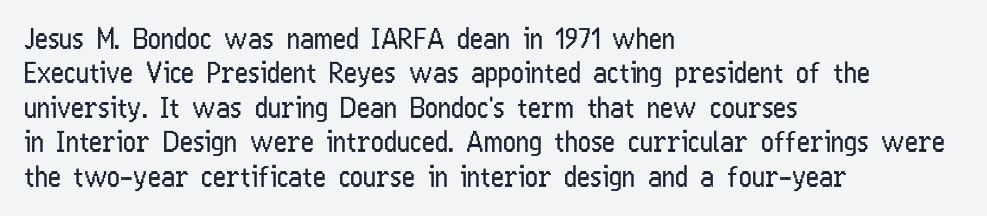
The image shows 28 px regular-weight, condensed sans-serif type, upright; set left-aligned, line spacing 1.23x, normal letter spacing, not underlined; low stroke contrast and a medium x-height.
